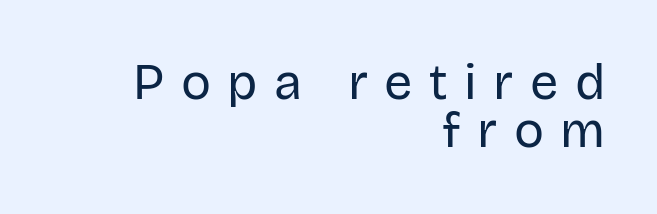
The image shows 50 px regular-weight sans-serif type, upright; set right-aligned, tight line spacing (0.97x), unusually wide letter spacing (+0.33 em), not underlined; low stroke contrast and a large x-height.
